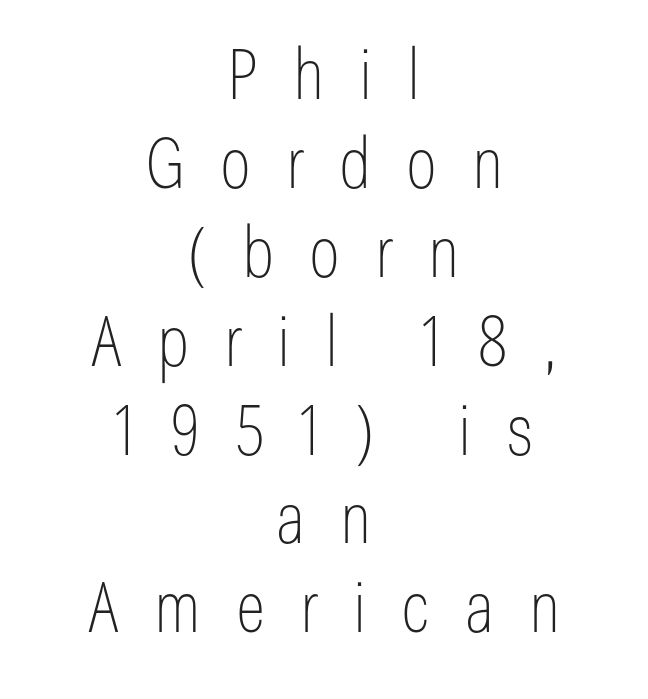
Q: Is the text bold? A: No.
Q: Is the text italic (slanted)? A: No, it is upright.
Q: Is the typeface a serif or a sans-serif typeface? A: Sans-serif.
Q: Is the text underlined? A: No.
Q: How is the paragraph aligned? A: Centered.
Q: Is the spacing between letters normal or unusually wide? A: Unusually wide.
Q: Is the spacing between lines tight, normal or loose? A: Normal.
Q: Width (condensed, normal, or wide)? A: Condensed.
Q: Stroke contrast? A: Low.
Q: x-height? A: Medium.
Q: Monospaced? A: No.
